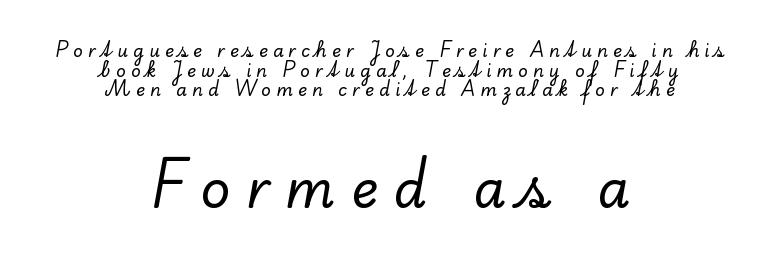
{"serif": "yes", "width": "normal", "stroke_contrast": "low", "x_height": "small", "monospaced": "no", "underline": "no", "align": "center", "line_spacing_ratio": 1.16, "letter_spacing": "wide", "letter_spacing_em": 0.3, "larger_block": "second", "size_ratio": 3.06, "glyph_px": 52}
